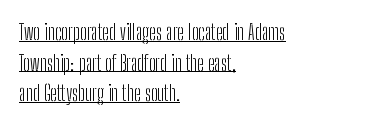
The image shows 21 px text type, upright; set left-aligned, normal line spacing (1.46x), normal letter spacing, underlined.
